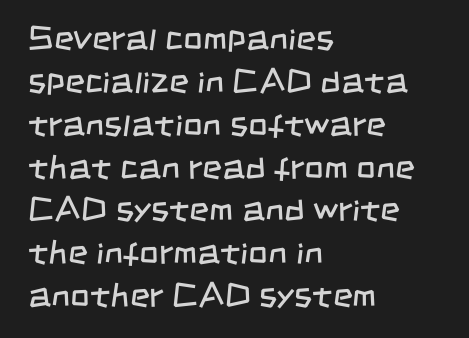
The image shows 34 px regular-weight, condensed sans-serif type; set left-aligned, normal line spacing (1.26x), normal letter spacing, not underlined; low stroke contrast and a large x-height.
